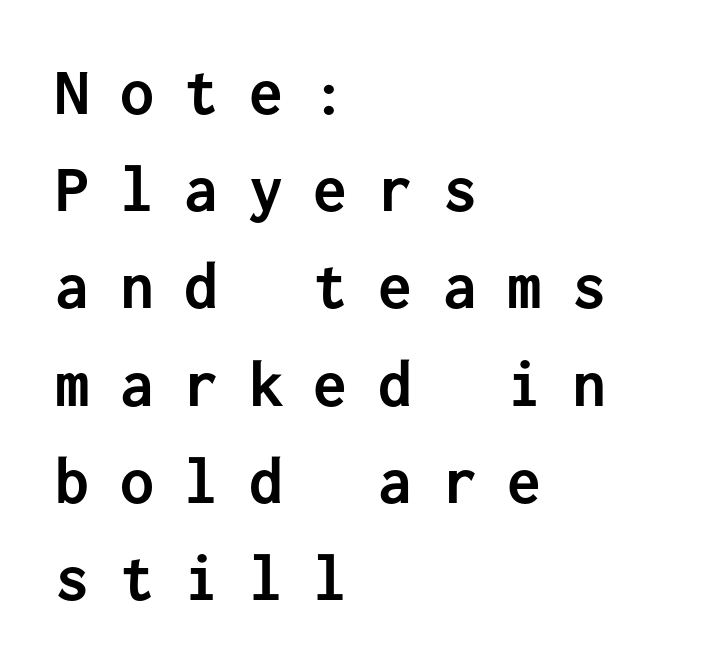
Observe the wide spacing: letters keep a clear distance from each other. All the whitespace from short lines collects on the right. In terms of posture, this sample is upright. The space beneath each line is pristine and unruled. The rendering uses typewriter-style spacing with identical character cells. The rendering uses a bold face; every stroke is thick and dark.
